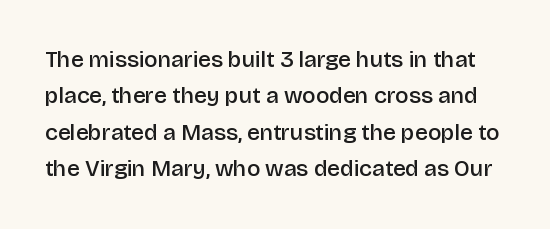
The image shows 23 px text type, upright; set normal line spacing (1.58x), normal letter spacing, not underlined.
